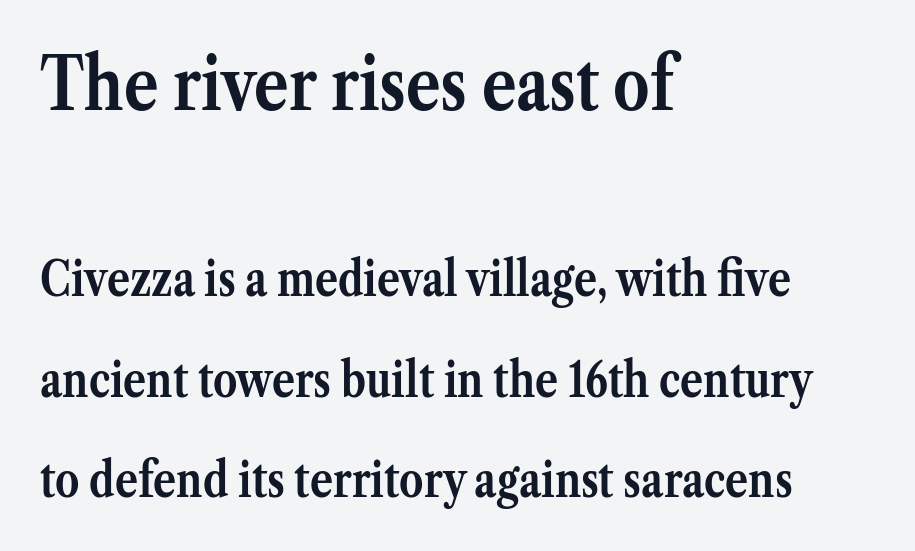
The image shows 72 px semibold serif type, upright; set left-aligned, loose line spacing (2.1x), normal letter spacing, not underlined; the first (top) block is 1.5x larger; medium stroke contrast and a medium x-height.
